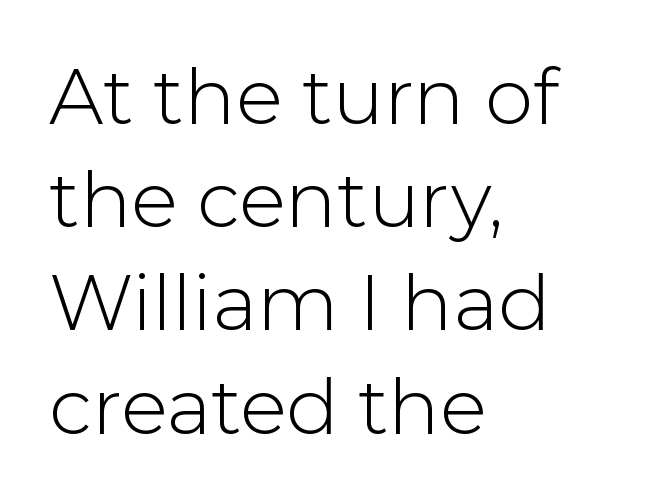
The image shows 77 px light sans-serif type, upright; set left-aligned, normal line spacing (1.34x), normal letter spacing, not underlined; low stroke contrast and a medium x-height.
